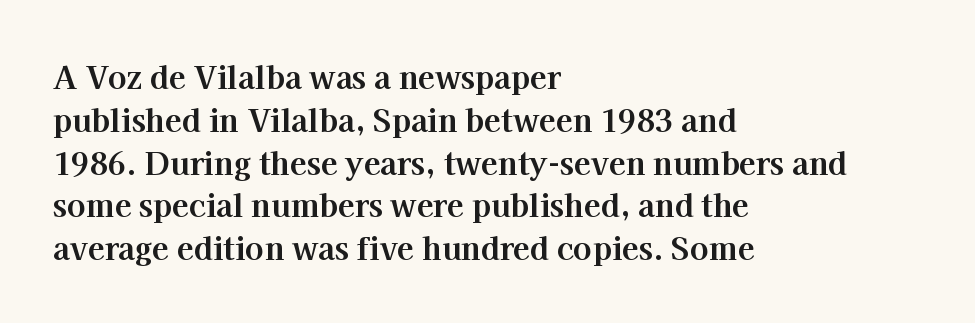
The image shows 31 px bold serif type, upright; set left-aligned, normal line spacing (1.38x), normal letter spacing, not underlined; high stroke contrast and a medium x-height.
